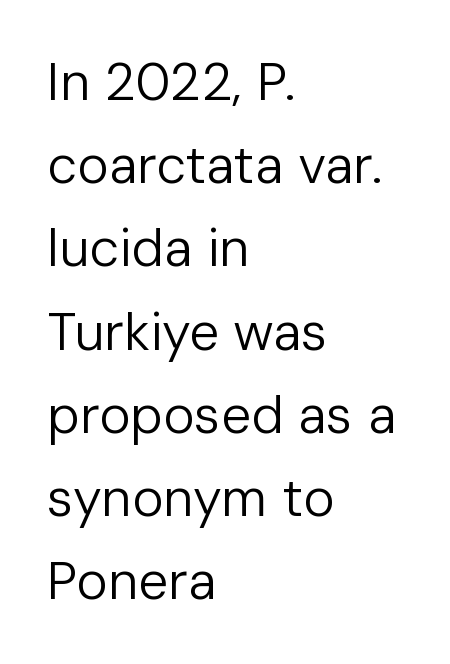
This rendering leaves character spacing at its baseline value. The passage is arranged the way most books set body copy — flush left. Successive baselines arrive at the customary interval. Has an underline been added? It has not. The axis of the letterforms is exactly vertical. This is sans-serif lettering, the kind often seen on screens and signage.
